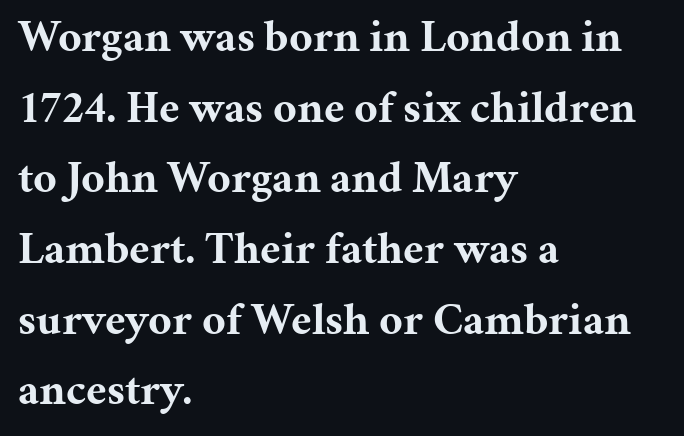
{"serif": "yes", "italic": "no", "bold": "yes", "weight": "bold", "width": "normal", "stroke_contrast": "medium", "x_height": "medium", "monospaced": "no", "underline": "no", "align": "left", "line_spacing": "normal", "line_spacing_ratio": 1.57, "letter_spacing": "normal", "letter_spacing_em": 0.0, "glyph_px": 45}
